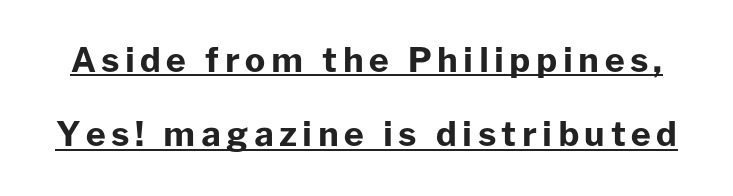
The image shows 34 px bold sans-serif type, upright; set loose line spacing (2.19x), underlined; low stroke contrast and a medium x-height.
